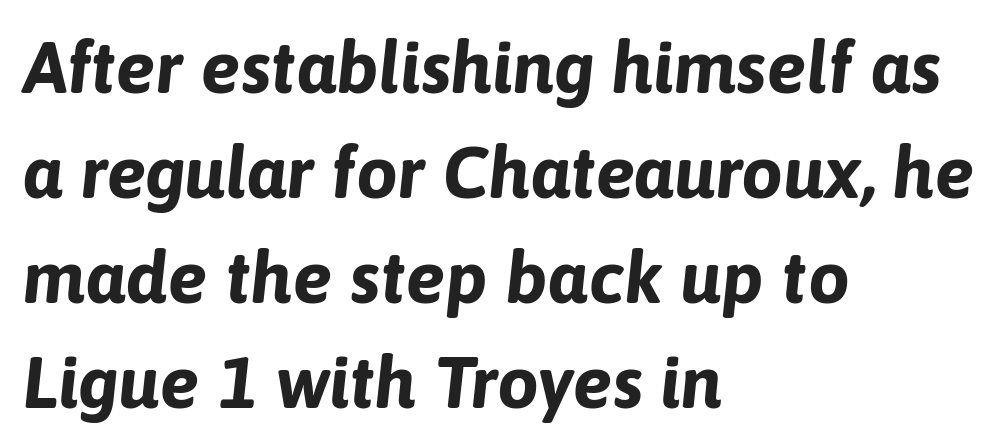
Q: Is the text bold? A: Yes.
Q: Is the text italic (slanted)? A: Yes, it leans right by about 6 degrees.
Q: Is the text underlined? A: No.
Q: How is the paragraph aligned? A: Left-aligned.
Q: Is the spacing between letters normal or unusually wide? A: Normal.
Q: Is the spacing between lines tight, normal or loose? A: Normal.
Q: Width (condensed, normal, or wide)? A: Normal.
Q: Stroke contrast? A: Low.
Q: x-height? A: Medium.
Q: Monospaced? A: No.
